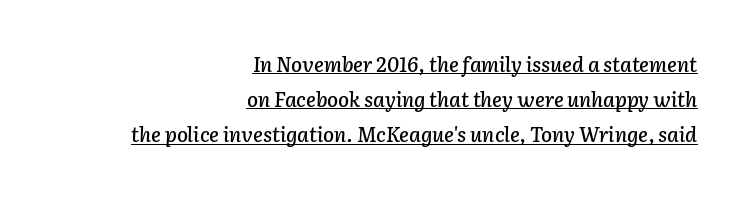
Q: Is the text italic (slanted)? A: Yes, it leans right by about 2 degrees.
Q: Is the text underlined? A: Yes.
Q: How is the paragraph aligned? A: Right-aligned.
Q: Is the spacing between letters normal or unusually wide? A: Normal.
